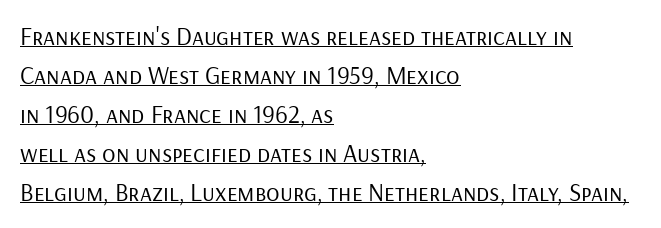
The image shows 25 px text type, upright; set left-aligned, normal line spacing (1.56x), normal letter spacing, underlined.
